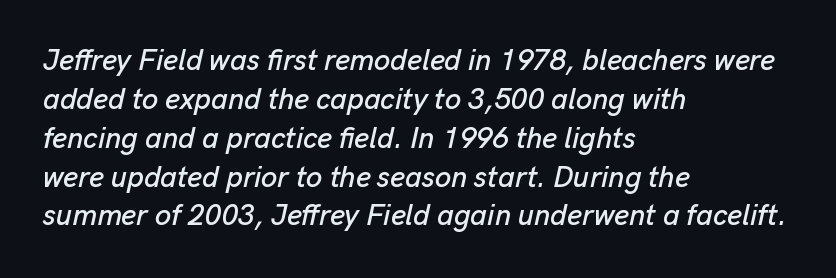
The image shows 29 px text type, italic (leaning right); set left-aligned, normal line spacing (1.34x), normal letter spacing, not underlined; low stroke contrast and a medium x-height.
